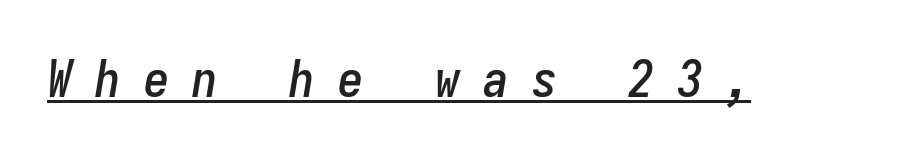
{"italic": "yes", "lean": "right", "slant_degrees": 9, "width": "condensed", "stroke_contrast": "low", "x_height": "medium", "monospaced": "yes", "underline": "yes", "letter_spacing": "wide", "letter_spacing_em": 0.45, "glyph_px": 51}
